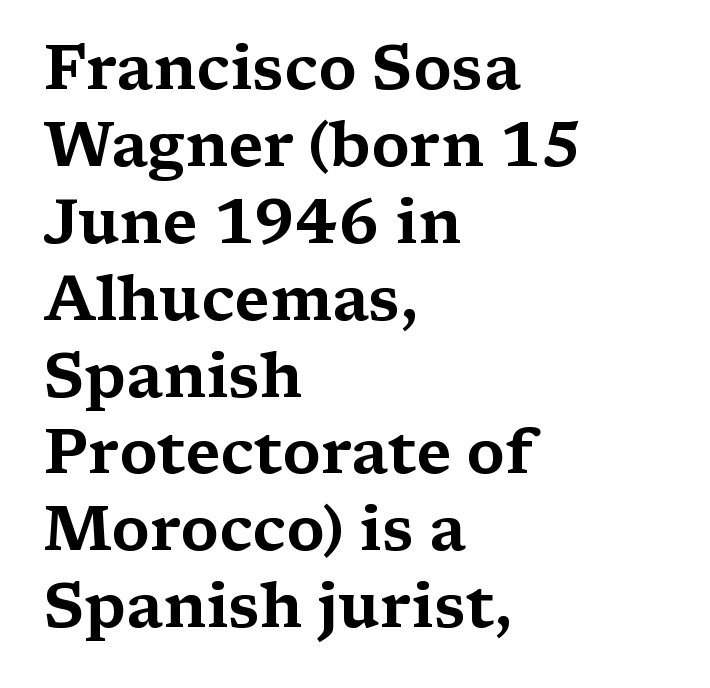
{"serif": "yes", "italic": "no", "width": "wide", "stroke_contrast": "medium", "x_height": "medium", "monospaced": "no", "underline": "no", "align": "left", "line_spacing_ratio": 1.24, "letter_spacing": "normal", "letter_spacing_em": 0.0, "glyph_px": 62}
